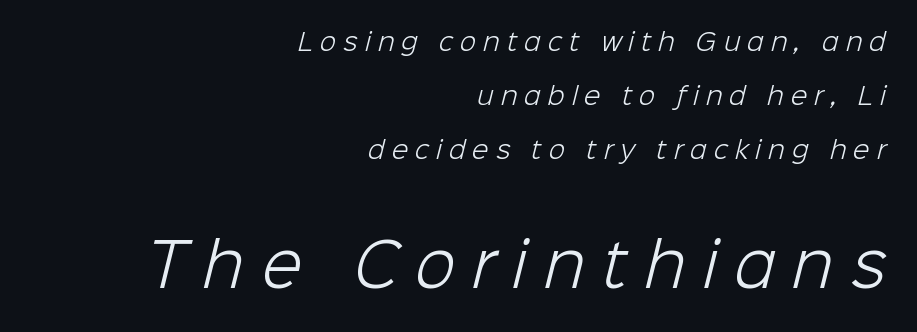
Q: Is the text bold? A: No.
Q: Is the typeface a serif or a sans-serif typeface? A: Sans-serif.
Q: Is the text underlined? A: No.
Q: How is the paragraph aligned? A: Right-aligned.
Q: Is the spacing between letters normal or unusually wide? A: Unusually wide.
Q: Is the spacing between lines tight, normal or loose? A: Loose.
Q: Which block of text is set in a larger size, the first (top) or the second (bottom)? A: The second (bottom) one.
Q: Width (condensed, normal, or wide)? A: Normal.
Q: Stroke contrast? A: Low.
Q: x-height? A: Medium.
Q: Monospaced? A: No.
